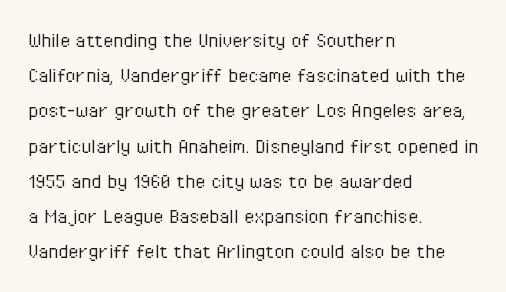
The image shows 23 px text type, upright; set left-aligned, normal line spacing (1.53x), normal letter spacing, not underlined.
